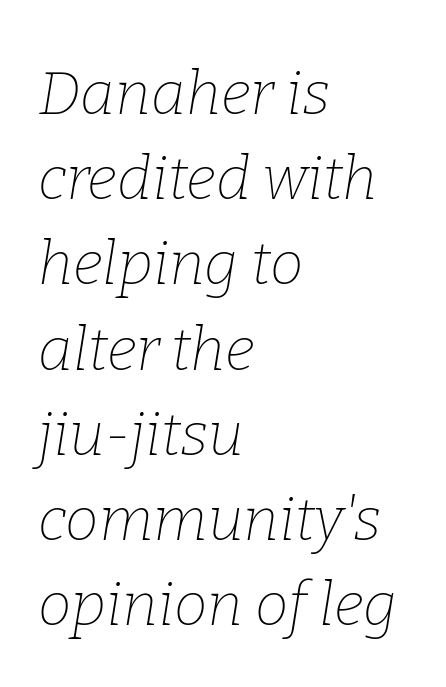
Q: Is the text bold? A: No.
Q: Is the text italic (slanted)? A: Yes, it leans right by about 9 degrees.
Q: Is the typeface a serif or a sans-serif typeface? A: Serif.
Q: Is the text underlined? A: No.
Q: How is the paragraph aligned? A: Left-aligned.
Q: Is the spacing between letters normal or unusually wide? A: Normal.
Q: Is the spacing between lines tight, normal or loose? A: Normal.
Q: Width (condensed, normal, or wide)? A: Normal.
Q: Stroke contrast? A: Low.
Q: x-height? A: Medium.
Q: Monospaced? A: No.
